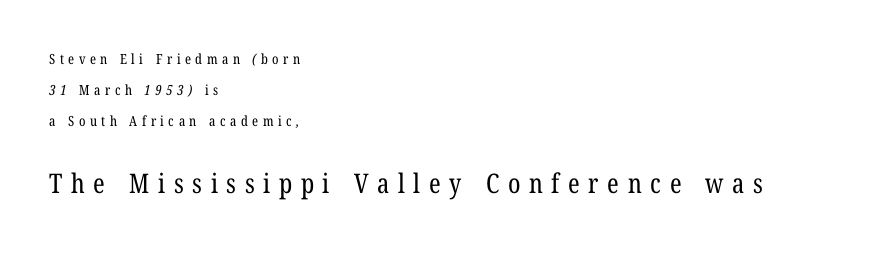
Summary of vertical rhythm: relaxed, with wide interline spacing. The emphasis by scale lands on block number two, below. Nothing heavy about these letters — not bold at all. Horizontally, the lines are justified to the leading edge only. Tracking here is generous; glyphs stand well apart from one another. The space beneath each line is pristine and unruled.
